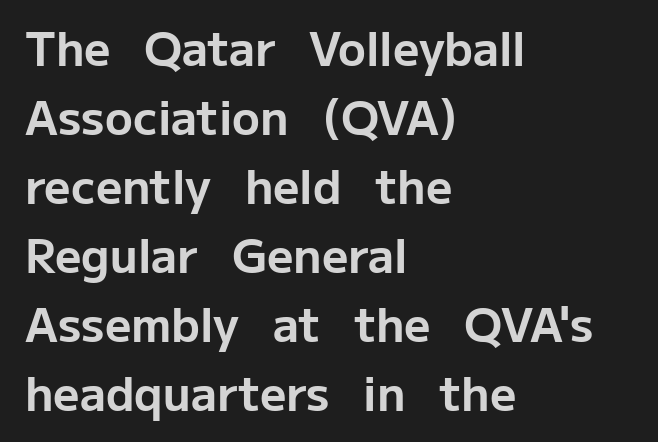
Q: Is the text bold? A: Yes.
Q: Is the text italic (slanted)? A: No, it is upright.
Q: Is the typeface a serif or a sans-serif typeface? A: Sans-serif.
Q: Is the text underlined? A: No.
Q: How is the paragraph aligned? A: Left-aligned.
Q: Is the spacing between letters normal or unusually wide? A: Normal.
Q: Is the spacing between lines tight, normal or loose? A: Normal.
Q: Width (condensed, normal, or wide)? A: Normal.
Q: Stroke contrast? A: Low.
Q: x-height? A: Medium.
Q: Monospaced? A: No.
